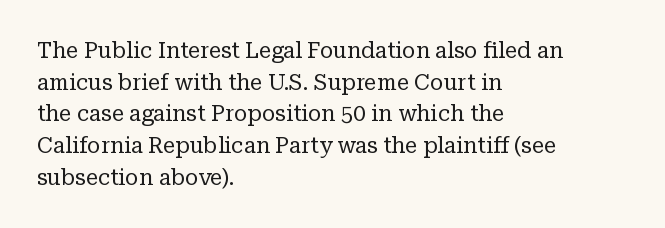
Ordinary non-slanted type is in use. Whoever set this chose a conventional vertical rhythm. Nothing unusual about the tracking: characters are spaced as the font intends. Every row of glyphs begins at an identical x-position on the left.
